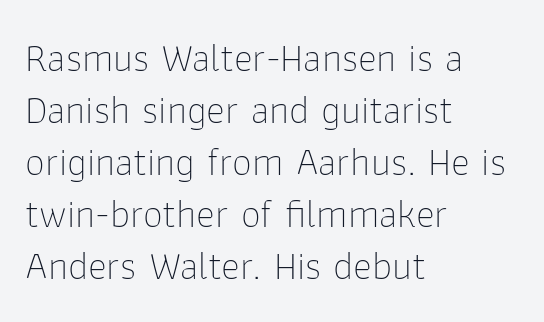
The image shows 40 px thin sans-serif type, upright; set left-aligned, normal line spacing (1.3x), normal letter spacing, not underlined; low stroke contrast and a medium x-height.
